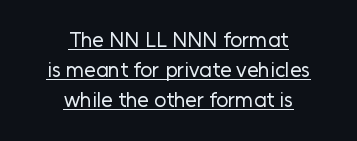
{"italic": "no", "bold": "no", "underline": "yes", "align": "center", "line_spacing": "normal", "line_spacing_ratio": 1.43, "letter_spacing": "normal", "letter_spacing_em": 0.0, "glyph_px": 21}
